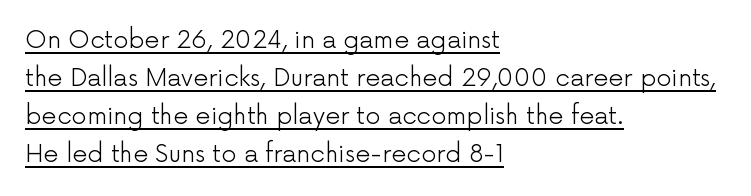
The lettering stays uniformly vertical, giving the passage a roman look. The passage shown is underscored from start to finish. Regarding leading, the lines here are spaced in the standard way. Short note: letters normally spaced. No extra ink here — the face is not bold. Notice how the passage keeps a crisp vertical edge on the left only.
